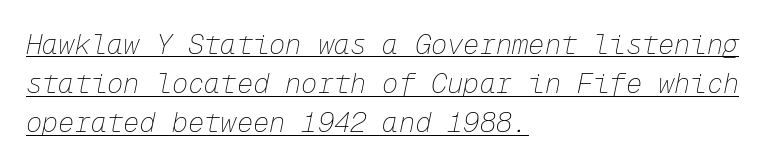
Q: Is the text bold? A: No.
Q: Is the text italic (slanted)? A: Yes, it leans right by about 12 degrees.
Q: Is the text underlined? A: Yes.
Q: How is the paragraph aligned? A: Left-aligned.
Q: Is the spacing between letters normal or unusually wide? A: Normal.
Q: Is the spacing between lines tight, normal or loose? A: Normal.
